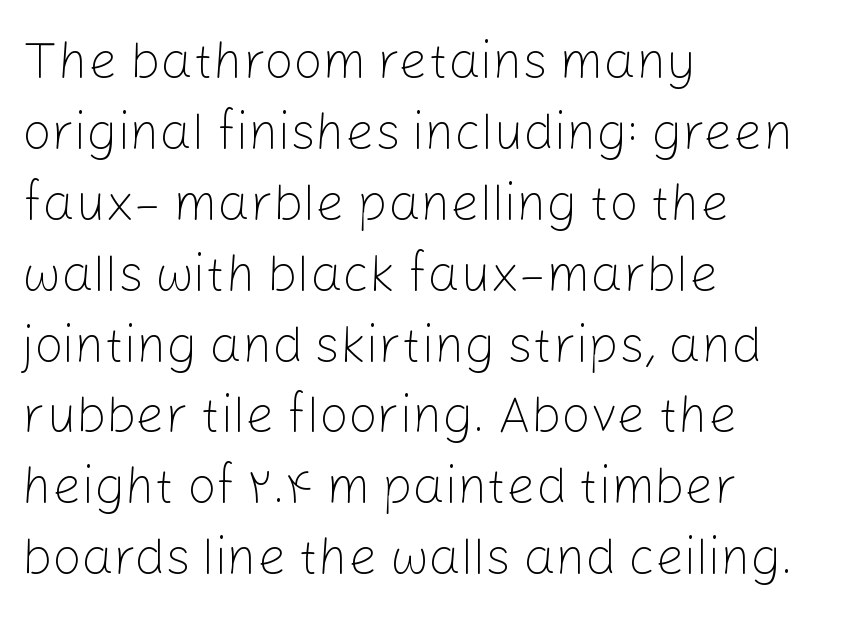
{"serif": "no", "italic": "no", "bold": "no", "weight": "light", "width": "normal", "stroke_contrast": "low", "x_height": "medium", "monospaced": "no", "underline": "no", "align": "left", "line_spacing": "normal", "line_spacing_ratio": 1.39, "letter_spacing": "normal", "letter_spacing_em": 0.0, "glyph_px": 51}
